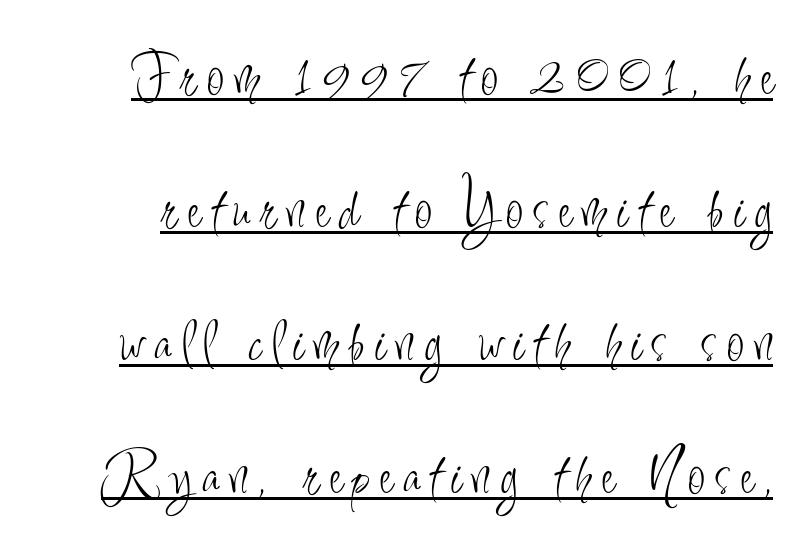
The image shows 63 px light, condensed sans-serif type; set loose line spacing (2.11x), underlined; low stroke contrast and a small x-height.
